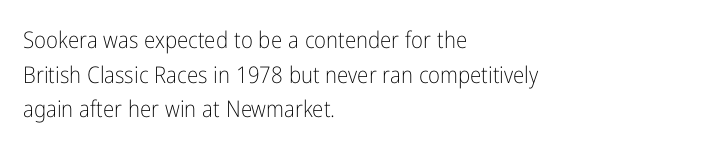
The image shows 23 px text type, upright; set left-aligned, normal line spacing (1.51x), normal letter spacing, not underlined.
